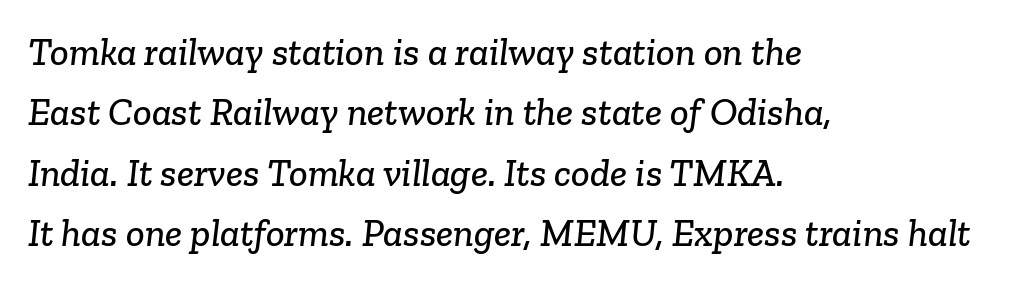
Anything drawn beneath the words? Only blank space. A typesetter would call this proportional, since set widths differ per character. This sample keeps an unexceptional amount of space between lines. Between one letter and the next there's only the usual sliver of space.
